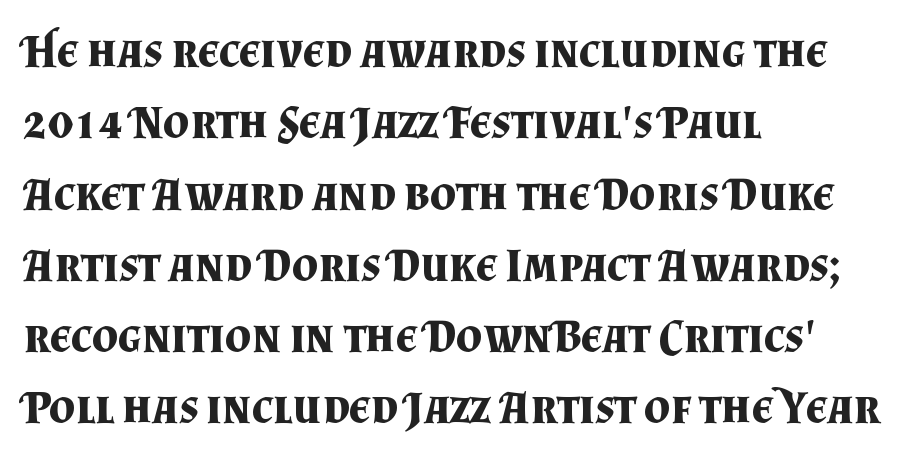
Q: Is the text bold? A: Yes.
Q: Is the text italic (slanted)? A: No, it is upright.
Q: Is the typeface a serif or a sans-serif typeface? A: Serif.
Q: Is the text underlined? A: No.
Q: How is the paragraph aligned? A: Left-aligned.
Q: Is the spacing between letters normal or unusually wide? A: Normal.
Q: Is the spacing between lines tight, normal or loose? A: Normal.
Q: Width (condensed, normal, or wide)? A: Normal.
Q: Stroke contrast? A: Medium.
Q: x-height? A: Small.
Q: Monospaced? A: No.
